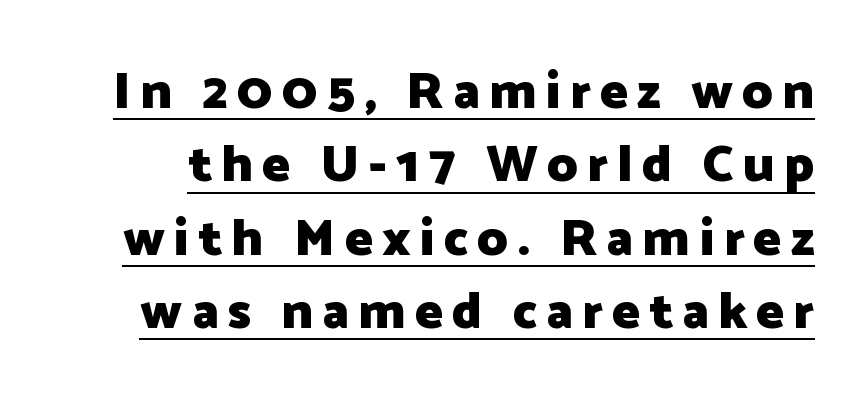
Q: Is the text bold? A: Yes.
Q: Is the text italic (slanted)? A: No, it is upright.
Q: Is the typeface a serif or a sans-serif typeface? A: Sans-serif.
Q: Is the text underlined? A: Yes.
Q: Is the spacing between lines tight, normal or loose? A: Normal.
Q: Width (condensed, normal, or wide)? A: Normal.
Q: Stroke contrast? A: Low.
Q: x-height? A: Medium.
Q: Monospaced? A: No.
